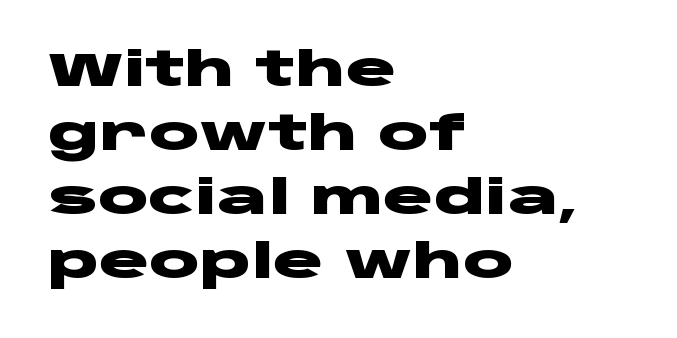
Q: Is the text bold? A: Yes.
Q: Is the text italic (slanted)? A: No, it is upright.
Q: Is the typeface a serif or a sans-serif typeface? A: Sans-serif.
Q: Is the text underlined? A: No.
Q: How is the paragraph aligned? A: Left-aligned.
Q: Is the spacing between letters normal or unusually wide? A: Normal.
Q: Is the spacing between lines tight, normal or loose? A: Normal.
Q: Width (condensed, normal, or wide)? A: Wide.
Q: Stroke contrast? A: Low.
Q: x-height? A: Large.
Q: Monospaced? A: No.
